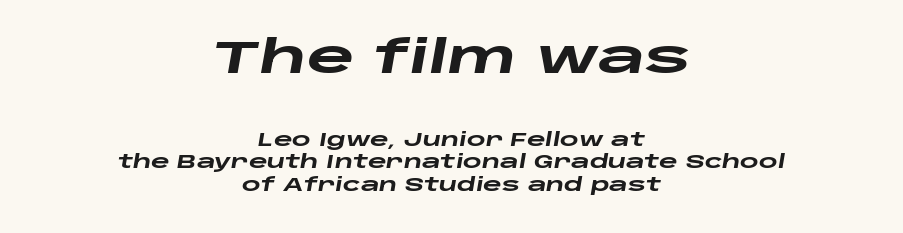
Q: Is the text bold? A: Yes.
Q: Is the text italic (slanted)? A: Yes, it leans right by about 10 degrees.
Q: Is the text underlined? A: No.
Q: How is the paragraph aligned? A: Centered.
Q: Is the spacing between letters normal or unusually wide? A: Normal.
Q: Is the spacing between lines tight, normal or loose? A: Normal.
Q: Which block of text is set in a larger size, the first (top) or the second (bottom)? A: The first (top) one.
Q: Width (condensed, normal, or wide)? A: Wide.
Q: Stroke contrast? A: Low.
Q: x-height? A: Large.
Q: Monospaced? A: No.
